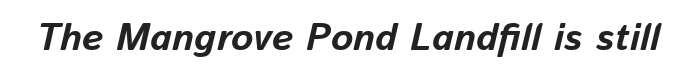
The image shows 38 px bold type, italic (leaning right); set normal letter spacing, not underlined; low stroke contrast and a medium x-height.
